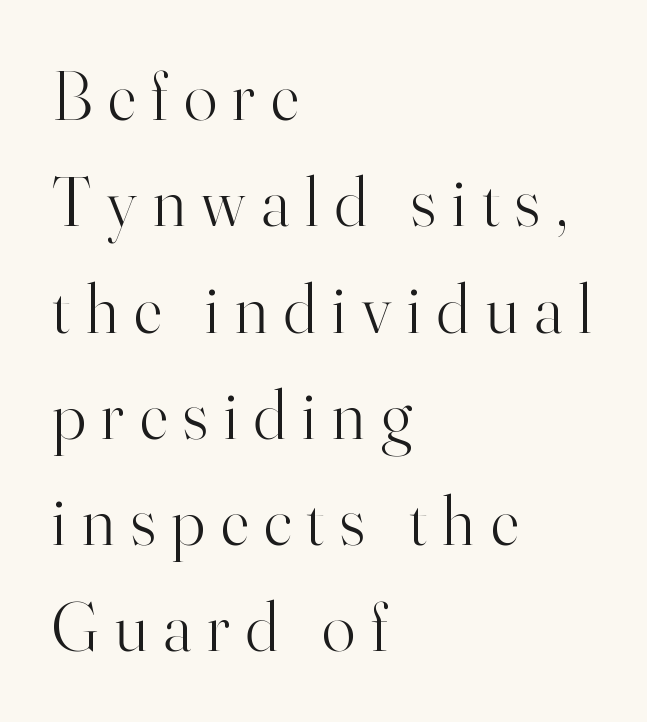
{"serif": "yes", "italic": "no", "bold": "no", "weight": "light", "width": "normal", "stroke_contrast": "high", "x_height": "small", "monospaced": "no", "underline": "no", "align": "left", "line_spacing": "normal", "line_spacing_ratio": 1.54, "letter_spacing": "wide", "letter_spacing_em": 0.23, "glyph_px": 69}
